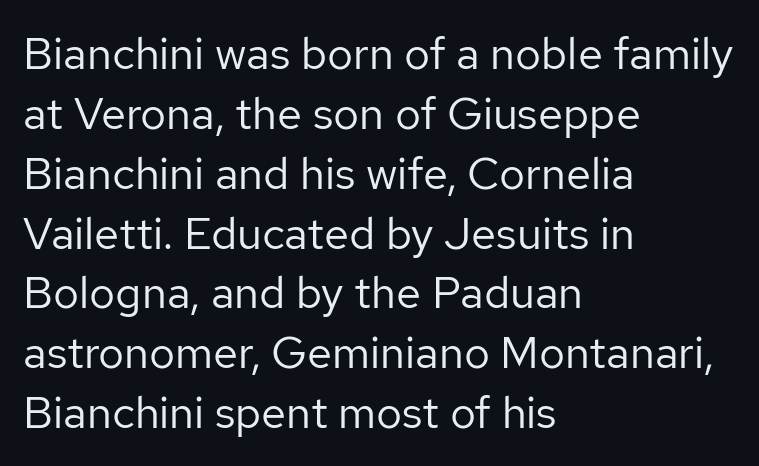
Is the stroke heavy? The answer is a plain regular-or-lighter. Plain, unruled lines of type. A normal amount of white space separates one row of letters from the next. When letters stand straight like this, we call the style roman or upright. Note the varied advance widths — an 'i' is clearly narrower than an 'm'. Line beginnings align vertically; line endings do not.
